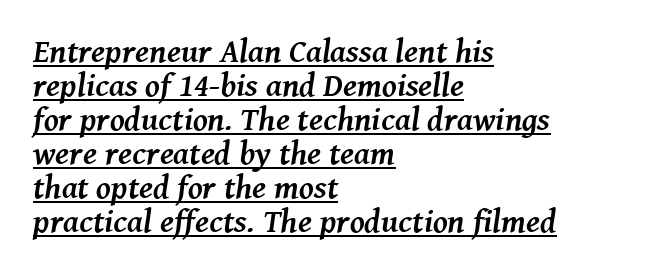
Q: Is the text bold? A: Yes.
Q: Is the text italic (slanted)? A: Yes, it leans right by about 8 degrees.
Q: Is the typeface a serif or a sans-serif typeface? A: Serif.
Q: Is the text underlined? A: Yes.
Q: How is the paragraph aligned? A: Left-aligned.
Q: Is the spacing between letters normal or unusually wide? A: Normal.
Q: Is the spacing between lines tight, normal or loose? A: Tight.
Q: Width (condensed, normal, or wide)? A: Normal.
Q: Stroke contrast? A: Medium.
Q: x-height? A: Medium.
Q: Monospaced? A: No.
